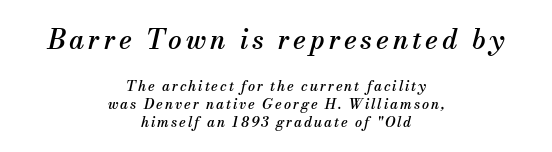
Q: Is the text italic (slanted)? A: Yes, it leans right by about 13 degrees.
Q: Is the text underlined? A: No.
Q: How is the paragraph aligned? A: Centered.
Q: Is the spacing between lines tight, normal or loose? A: Normal.
Q: Which block of text is set in a larger size, the first (top) or the second (bottom)? A: The first (top) one.
